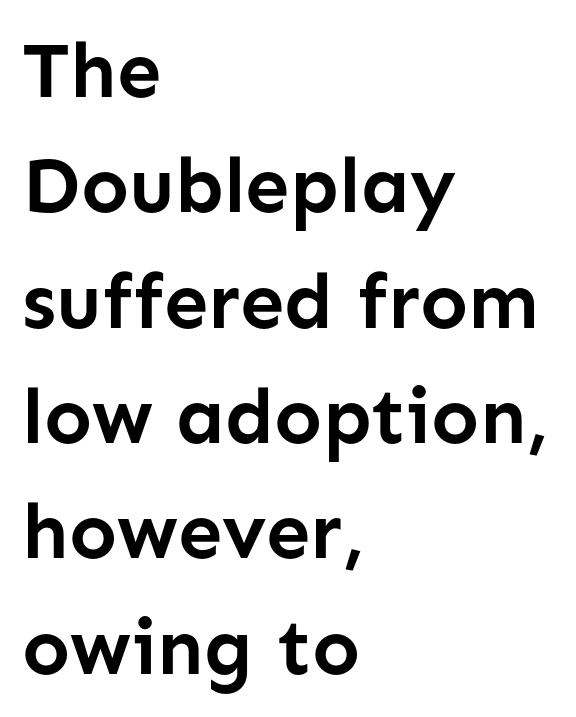
The image shows 79 px semibold sans-serif type, upright; set left-aligned, normal line spacing (1.46x), normal letter spacing, not underlined; low stroke contrast and a medium x-height.
